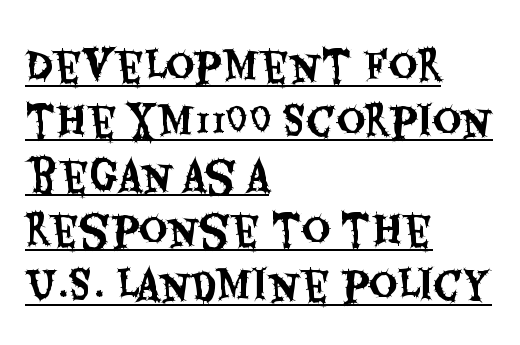
The image shows 40 px condensed sans-serif type, upright; set left-aligned, normal line spacing (1.37x), normal letter spacing, underlined; medium stroke contrast and a large x-height.
